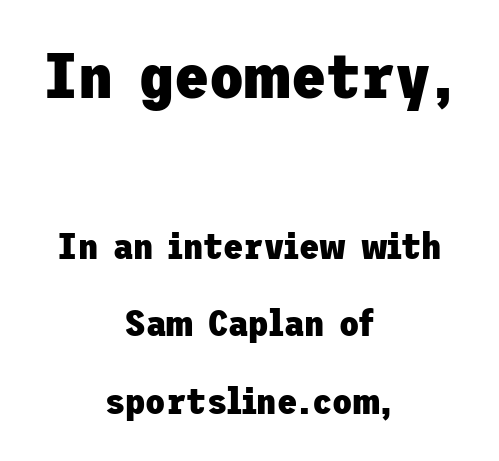
Line starts and ends both wander, symmetrically. The designer gave the opening block more size than the closing block. Only glyphs here, with clear space below each row. Nope, not italic — everything's standing straight. This is sans-serif lettering, the kind often seen on screens and signage. The tracking reads as untouched default to a designer's eye.
